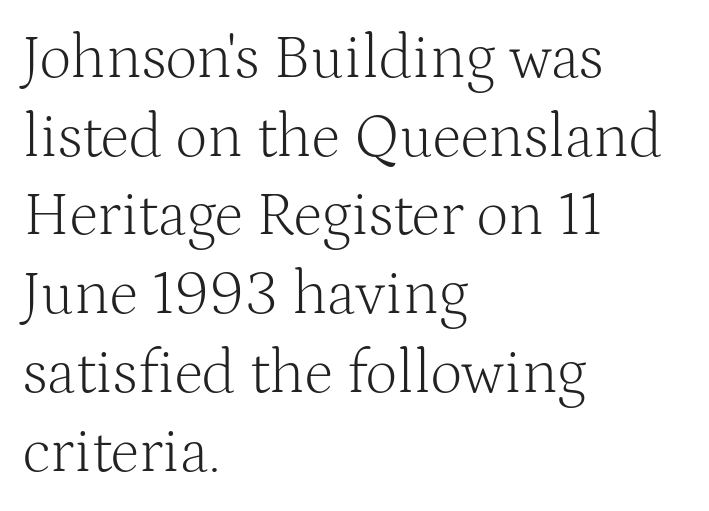
{"serif": "yes", "italic": "no", "bold": "no", "weight": "light", "width": "normal", "stroke_contrast": "medium", "x_height": "medium", "monospaced": "no", "underline": "no", "align": "left", "line_spacing": "normal", "line_spacing_ratio": 1.27, "letter_spacing": "normal", "letter_spacing_em": 0.0, "glyph_px": 62}
